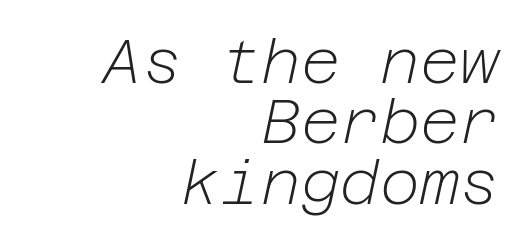
Beneath every word, the page is bare. Stroke mass is kept to a normal reading level or below. Default kerning and tracking; the words read as compact shapes. Cramped leading. Reading down the block, your eye finds every line finishing at a fixed right position.
